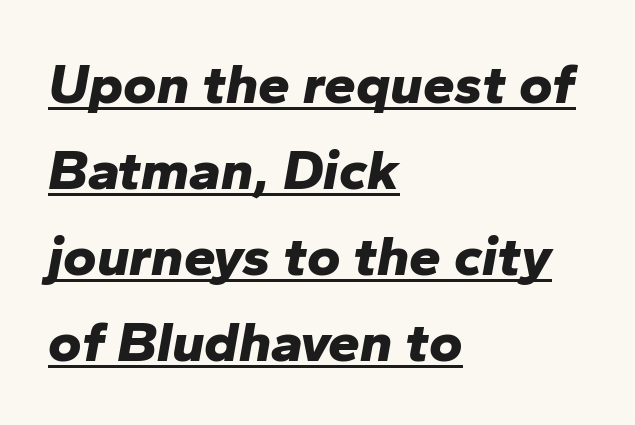
Q: Is the text bold? A: Yes.
Q: Is the text italic (slanted)? A: Yes, it leans right by about 10 degrees.
Q: Is the text underlined? A: Yes.
Q: How is the paragraph aligned? A: Left-aligned.
Q: Is the spacing between letters normal or unusually wide? A: Normal.
Q: Is the spacing between lines tight, normal or loose? A: Normal.
Q: Width (condensed, normal, or wide)? A: Normal.
Q: Stroke contrast? A: Low.
Q: x-height? A: Medium.
Q: Monospaced? A: No.
